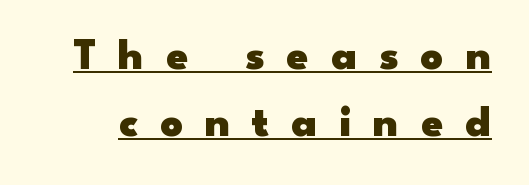
Q: Is the text bold? A: Yes.
Q: Is the text italic (slanted)? A: No, it is upright.
Q: Is the typeface a serif or a sans-serif typeface? A: Sans-serif.
Q: Is the text underlined? A: Yes.
Q: Is the spacing between letters normal or unusually wide? A: Unusually wide.
Q: Is the spacing between lines tight, normal or loose? A: Normal.
Q: Width (condensed, normal, or wide)? A: Wide.
Q: Stroke contrast? A: Low.
Q: x-height? A: Small.
Q: Monospaced? A: No.
